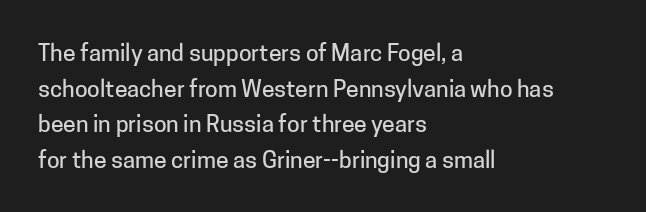
{"italic": "no", "underline": "no", "align": "left", "line_spacing": "normal", "line_spacing_ratio": 1.55, "letter_spacing": "normal", "letter_spacing_em": 0.0, "glyph_px": 23}
